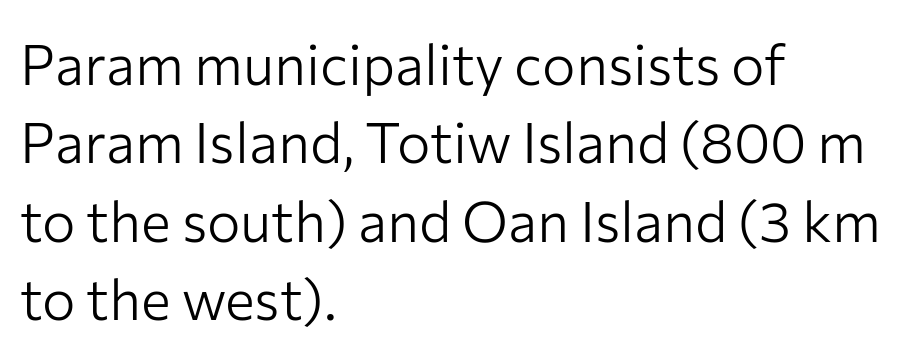
{"serif": "no", "italic": "no", "bold": "no", "weight": "light", "width": "normal", "stroke_contrast": "low", "x_height": "medium", "monospaced": "no", "underline": "no", "align": "left", "line_spacing": "normal", "line_spacing_ratio": 1.4, "letter_spacing": "normal", "letter_spacing_em": 0.0, "glyph_px": 56}
